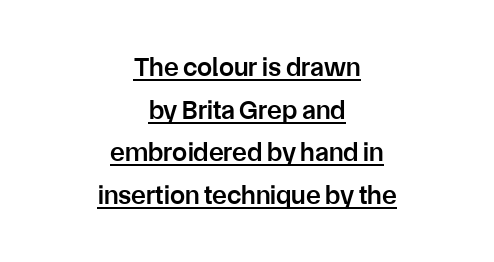
{"italic": "no", "bold": "semi", "underline": "yes", "align": "center", "line_spacing": "normal", "line_spacing_ratio": 1.58, "letter_spacing": "normal", "letter_spacing_em": 0.0, "glyph_px": 27}
